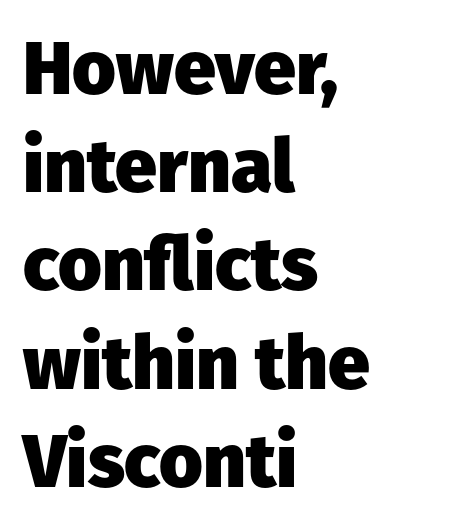
Q: Is the text bold? A: Yes.
Q: Is the text italic (slanted)? A: No, it is upright.
Q: Is the typeface a serif or a sans-serif typeface? A: Sans-serif.
Q: Is the text underlined? A: No.
Q: How is the paragraph aligned? A: Left-aligned.
Q: Is the spacing between letters normal or unusually wide? A: Normal.
Q: Is the spacing between lines tight, normal or loose? A: Normal.
Q: Width (condensed, normal, or wide)? A: Normal.
Q: Stroke contrast? A: Low.
Q: x-height? A: Medium.
Q: Monospaced? A: No.
